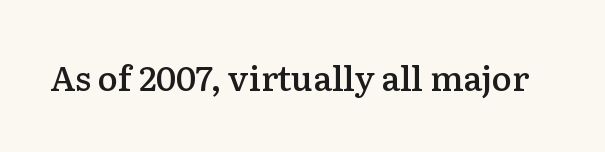
{"serif": "yes", "italic": "no", "bold": "semi", "weight": "semibold", "width": "normal", "stroke_contrast": "low", "x_height": "medium", "monospaced": "no", "underline": "no", "letter_spacing": "normal", "letter_spacing_em": 0.0, "glyph_px": 34}
